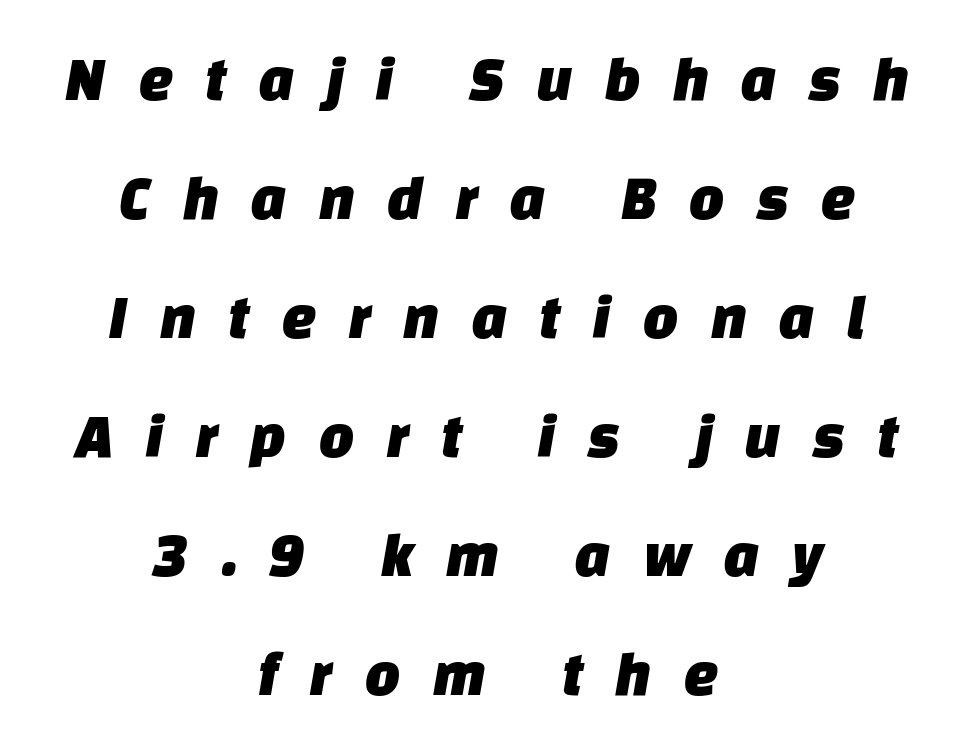
Q: Is the typeface a serif or a sans-serif typeface? A: Sans-serif.
Q: Is the text underlined? A: No.
Q: How is the paragraph aligned? A: Centered.
Q: Is the spacing between letters normal or unusually wide? A: Unusually wide.
Q: Width (condensed, normal, or wide)? A: Normal.
Q: Stroke contrast? A: Low.
Q: x-height? A: Large.
Q: Monospaced? A: No.
